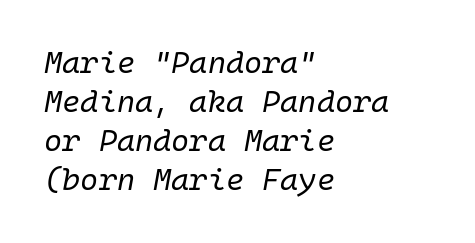
Q: Is the text bold? A: No.
Q: Is the text italic (slanted)? A: Yes, it leans right by about 10 degrees.
Q: Is the text underlined? A: No.
Q: How is the paragraph aligned? A: Left-aligned.
Q: Is the spacing between letters normal or unusually wide? A: Normal.
Q: Is the spacing between lines tight, normal or loose? A: Normal.
Q: Width (condensed, normal, or wide)? A: Normal.
Q: Stroke contrast? A: Low.
Q: x-height? A: Medium.
Q: Monospaced? A: Yes.
